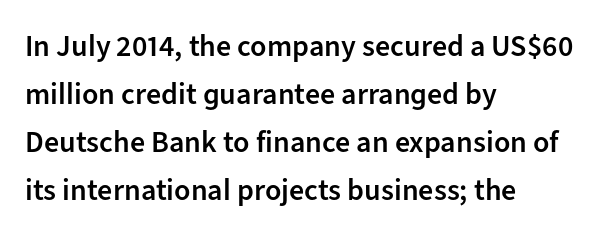
{"serif": "no", "italic": "no", "bold": "semi", "weight": "semibold", "width": "normal", "stroke_contrast": "low", "x_height": "medium", "monospaced": "no", "underline": "no", "align": "left", "line_spacing": "normal", "line_spacing_ratio": 1.6, "letter_spacing": "normal", "letter_spacing_em": 0.0, "glyph_px": 30}
